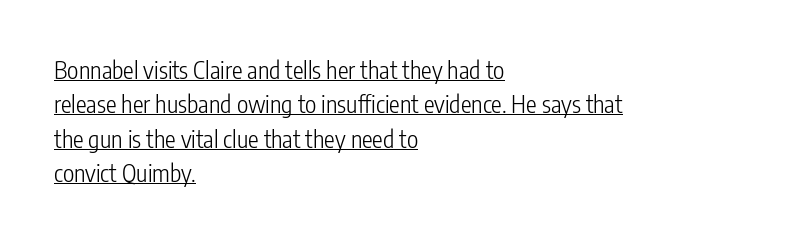
The image shows 24 px text type, upright; set left-aligned, normal line spacing (1.43x), normal letter spacing, underlined.
